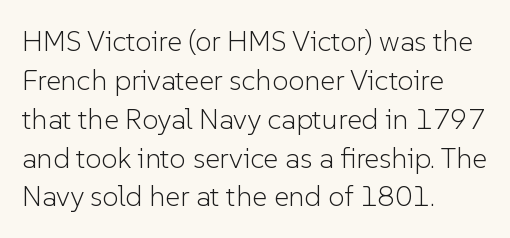
The image shows 29 px light sans-serif type, upright; set left-aligned, normal line spacing (1.34x), normal letter spacing, not underlined; low stroke contrast and a medium x-height.
